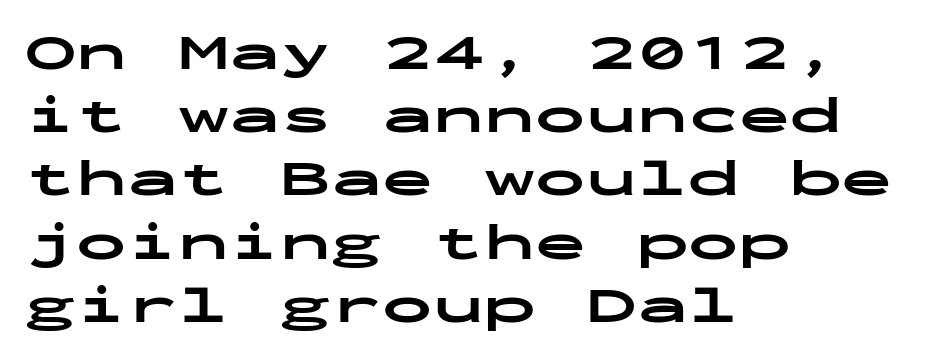
All the whitespace from short lines collects on the right. This sample has the even, mechanical cadence of fixed-width lettering. A typesetter would mark this as roman, not italic. Is the type bold? Yes — the strokes are clearly thick and heavy.
